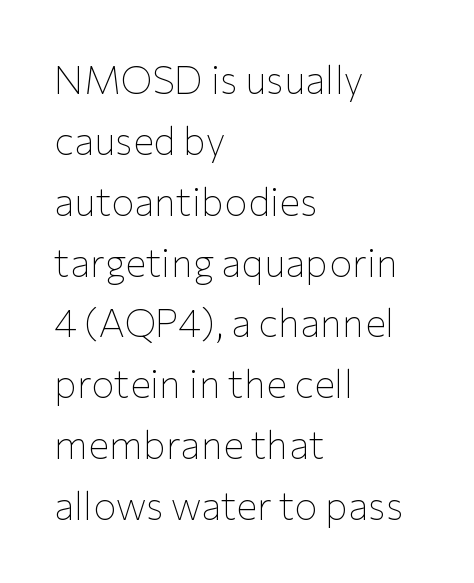
Q: Is the text bold? A: No.
Q: Is the text italic (slanted)? A: No, it is upright.
Q: Is the typeface a serif or a sans-serif typeface? A: Sans-serif.
Q: Is the text underlined? A: No.
Q: How is the paragraph aligned? A: Left-aligned.
Q: Is the spacing between letters normal or unusually wide? A: Normal.
Q: Is the spacing between lines tight, normal or loose? A: Normal.
Q: Width (condensed, normal, or wide)? A: Normal.
Q: Stroke contrast? A: Low.
Q: x-height? A: Medium.
Q: Monospaced? A: No.
